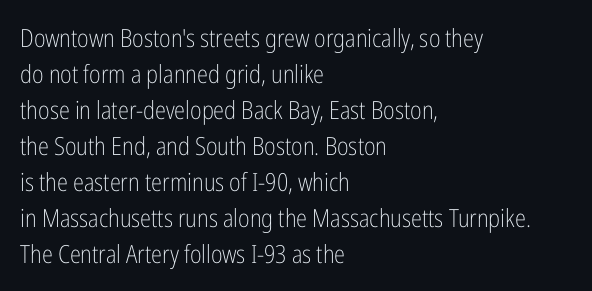
Q: Is the text bold? A: No.
Q: Is the text italic (slanted)? A: No, it is upright.
Q: Is the text underlined? A: No.
Q: How is the paragraph aligned? A: Left-aligned.
Q: Is the spacing between letters normal or unusually wide? A: Normal.
Q: Is the spacing between lines tight, normal or loose? A: Normal.
